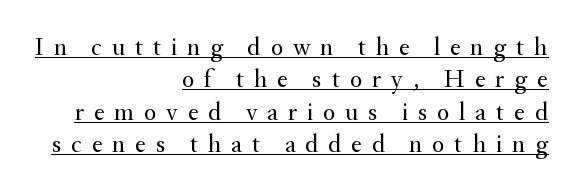
The words here are underlined. Is there any slant? The stems are plumb. The lines in this sample share a right terminus and differ only in where they begin. Quick note: interline space is typical. The letterforms stand isolated, each surrounded by extra space. Is the stroke heavy? The answer is a plain regular-or-lighter.
